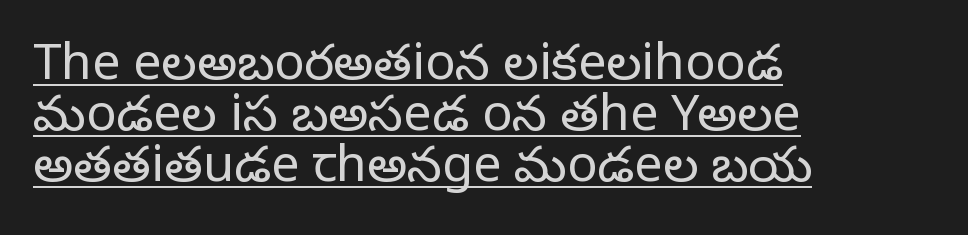
Q: Is the text bold? A: No.
Q: Is the text italic (slanted)? A: No, it is upright.
Q: Is the typeface a serif or a sans-serif typeface? A: Serif.
Q: Is the text underlined? A: Yes.
Q: How is the paragraph aligned? A: Left-aligned.
Q: Is the spacing between letters normal or unusually wide? A: Normal.
Q: Is the spacing between lines tight, normal or loose? A: Tight.
Q: Width (condensed, normal, or wide)? A: Normal.
Q: Stroke contrast? A: Low.
Q: x-height? A: Large.
Q: Monospaced? A: No.
